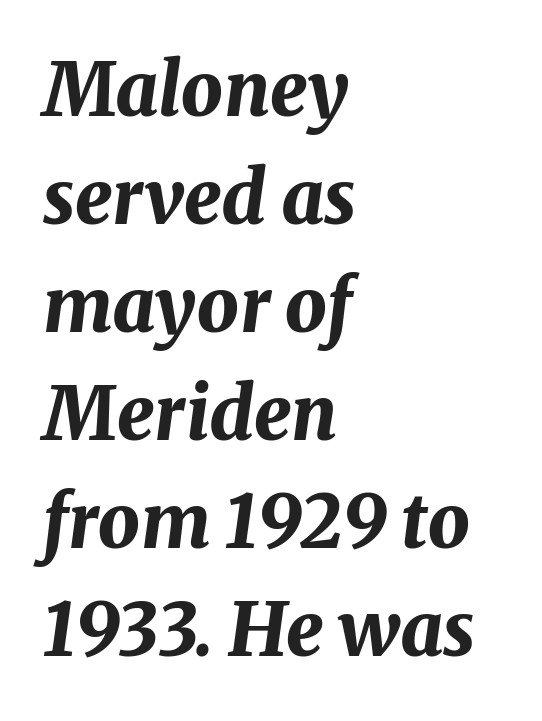
{"italic": "yes", "lean": "right", "slant_degrees": 8, "bold": "yes", "weight": "bold", "width": "normal", "stroke_contrast": "medium", "x_height": "medium", "monospaced": "no", "underline": "no", "align": "left", "line_spacing": "normal", "line_spacing_ratio": 1.46, "letter_spacing": "normal", "letter_spacing_em": 0.0, "glyph_px": 74}
